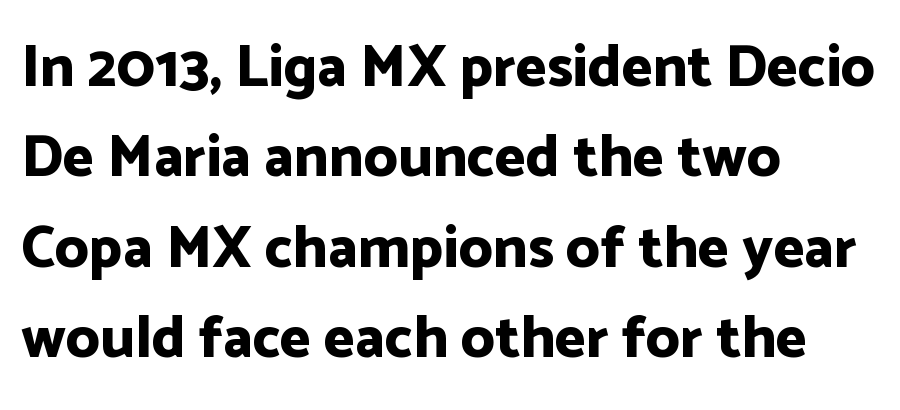
The image shows 59 px bold sans-serif type, upright; set left-aligned, normal line spacing (1.53x), normal letter spacing, not underlined; low stroke contrast and a medium x-height.
